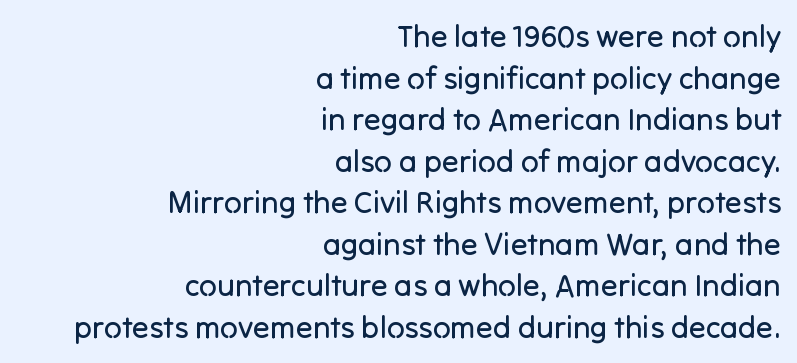
The image shows 31 px regular-weight sans-serif type, upright; set right-aligned, normal line spacing (1.34x), normal letter spacing, not underlined; low stroke contrast and a medium x-height.
